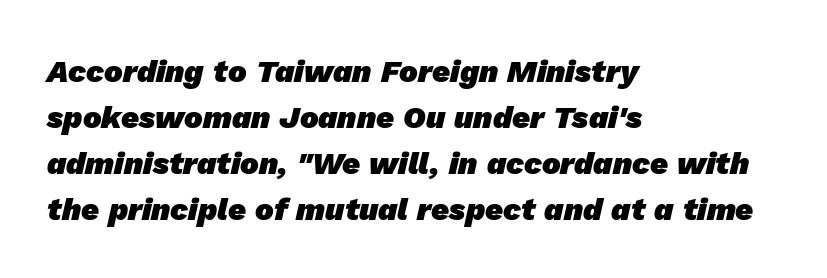
The image shows 31 px heavy sans-serif type; set left-aligned, normal line spacing (1.48x), normal letter spacing, not underlined; low stroke contrast and a medium x-height.
